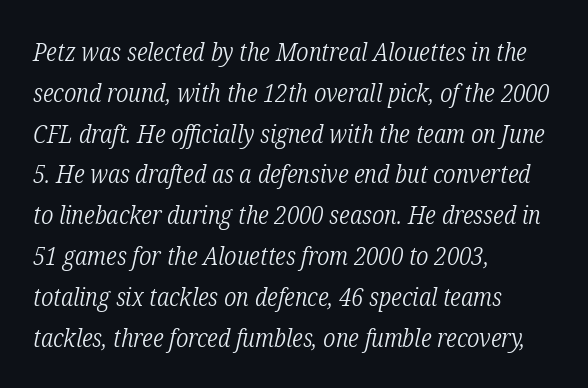
Nobody drew a line under any word here. Casual observation: everything's shoved over to the left. This sample keeps an unexceptional amount of space between lines. Look at the tracking — it's just the regular setting, nothing added. Compared with ordinary roman type, these characters are visibly tilted.
